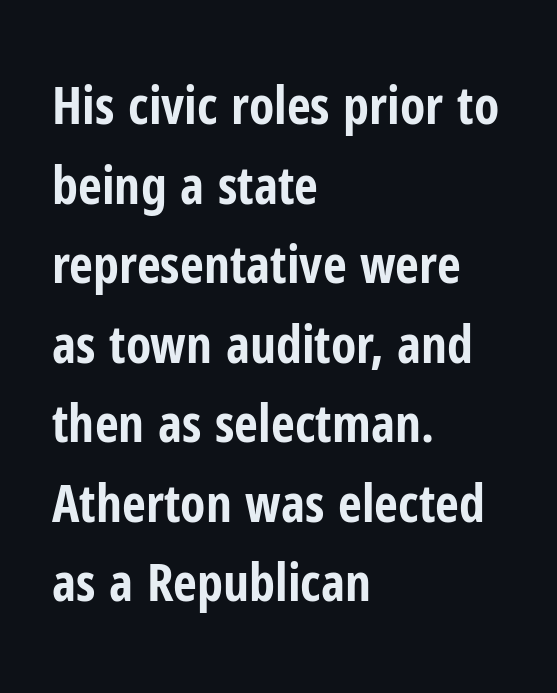
Posture: straight, roman, zero tilt. Horizontal alignment here is leftward, the default for most running prose. Nothing sits at the stroke ends, so this counts as sans-serif. Notice how descenders clear the ascenders below comfortably — that's standard leading.
